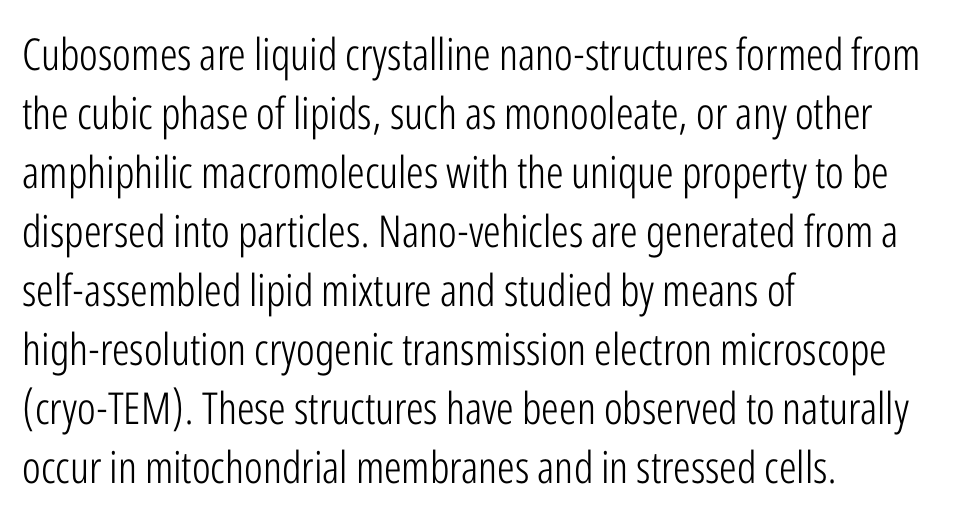
These lines are set flush left with a ragged right edge. The letters carry no serifs — their stems end cleanly without finishing strokes. Here the designer chose a conventional face with non-uniform glyph widths. Characters remain perfectly vertical along every line.
